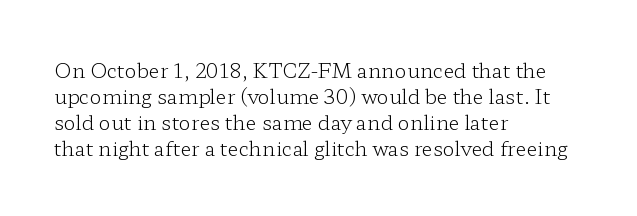
Q: Is the text bold? A: No.
Q: Is the text italic (slanted)? A: No, it is upright.
Q: Is the text underlined? A: No.
Q: How is the paragraph aligned? A: Left-aligned.
Q: Is the spacing between letters normal or unusually wide? A: Normal.
Q: Is the spacing between lines tight, normal or loose? A: Normal.
